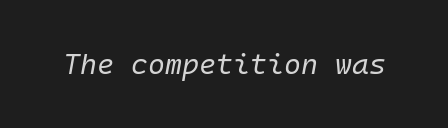
Q: Is the text bold? A: No.
Q: Is the text italic (slanted)? A: Yes, it leans right by about 10 degrees.
Q: Is the text underlined? A: No.
Q: Is the spacing between letters normal or unusually wide? A: Normal.
Q: Width (condensed, normal, or wide)? A: Normal.
Q: Stroke contrast? A: Low.
Q: x-height? A: Medium.
Q: Monospaced? A: Yes.
